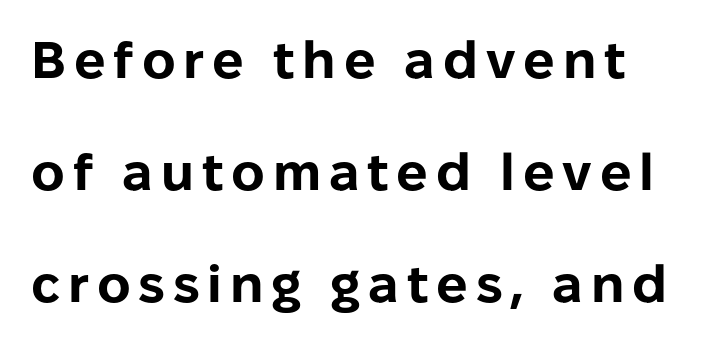
{"serif": "no", "italic": "no", "bold": "yes", "weight": "bold", "width": "normal", "stroke_contrast": "low", "x_height": "medium", "monospaced": "no", "underline": "no", "line_spacing": "loose", "line_spacing_ratio": 2.15, "glyph_px": 52}
